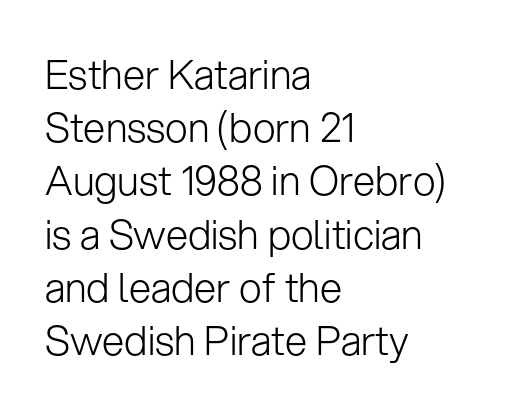
The image shows 40 px light sans-serif type, upright; set left-aligned, normal line spacing (1.33x), normal letter spacing, not underlined; low stroke contrast and a medium x-height.
